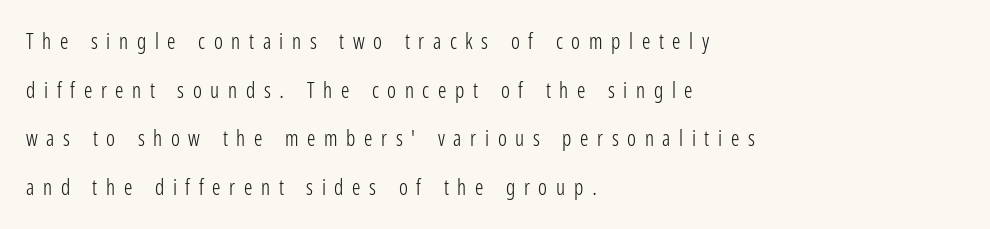
Q: Is the text bold? A: No.
Q: Is the text italic (slanted)? A: No, it is upright.
Q: Is the text underlined? A: No.
Q: How is the paragraph aligned? A: Left-aligned.
Q: Is the spacing between letters normal or unusually wide? A: Unusually wide.
Q: Is the spacing between lines tight, normal or loose? A: Loose.
